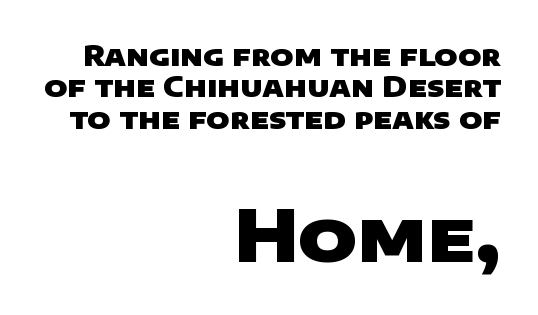
{"serif": "no", "bold": "yes", "weight": "heavy", "width": "wide", "stroke_contrast": "low", "x_height": "large", "monospaced": "no", "underline": "no", "align": "right", "line_spacing": "tight", "line_spacing_ratio": 1.12, "letter_spacing": "normal", "letter_spacing_em": 0.0, "larger_block": "second", "size_ratio": 2.54, "glyph_px": 71}
